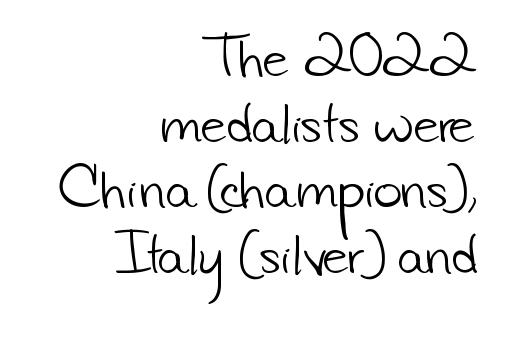
{"serif": "no", "bold": "no", "weight": "light", "width": "normal", "stroke_contrast": "low", "x_height": "small", "monospaced": "no", "underline": "no", "align": "right", "line_spacing": "normal", "line_spacing_ratio": 1.34, "letter_spacing": "normal", "letter_spacing_em": 0.0, "glyph_px": 49}
